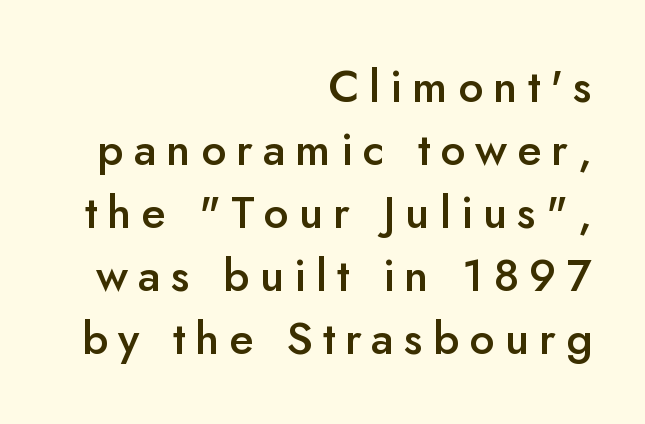
{"serif": "no", "italic": "no", "bold": "semi", "weight": "semibold", "width": "normal", "stroke_contrast": "low", "x_height": "small", "monospaced": "no", "underline": "no", "align": "right", "line_spacing": "normal", "line_spacing_ratio": 1.4, "letter_spacing": "wide", "letter_spacing_em": 0.22, "glyph_px": 45}
